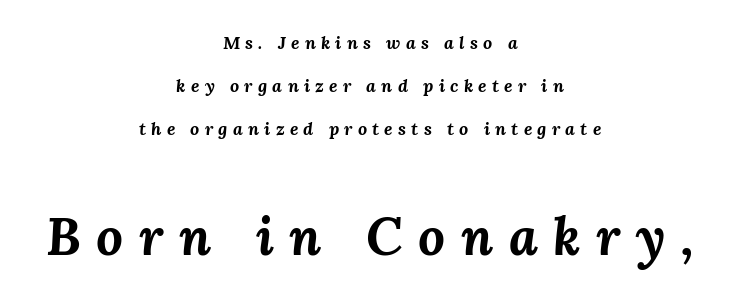
The image shows 53 px bold type, italic (leaning right); set centered, loose line spacing (2.38x), unusually wide letter spacing (+0.29 em), not underlined; the second (bottom) block is 2.94x larger; medium stroke contrast and a medium x-height.
